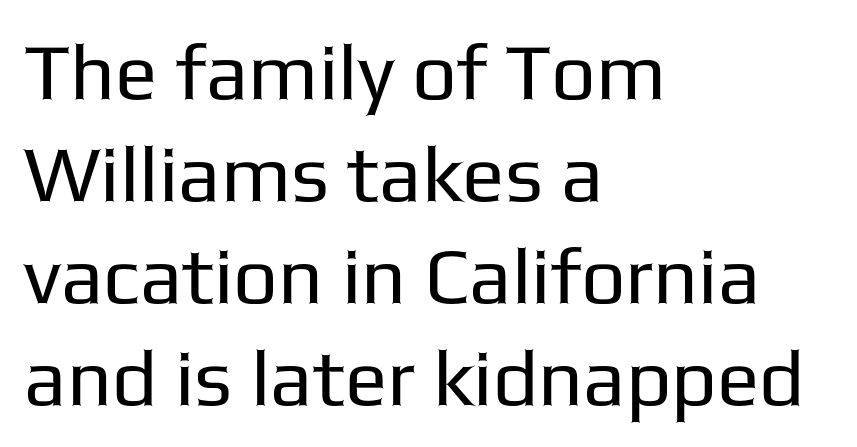
Inter-character spacing is left at the font's built-in metrics. A typesetter would call this proportional, since set widths differ per character. This reads as an unemphasized weight, regular at the heaviest. Honestly, there is no underline to notice here at all. Letterform terminals end flat and unadorned throughout the passage.
